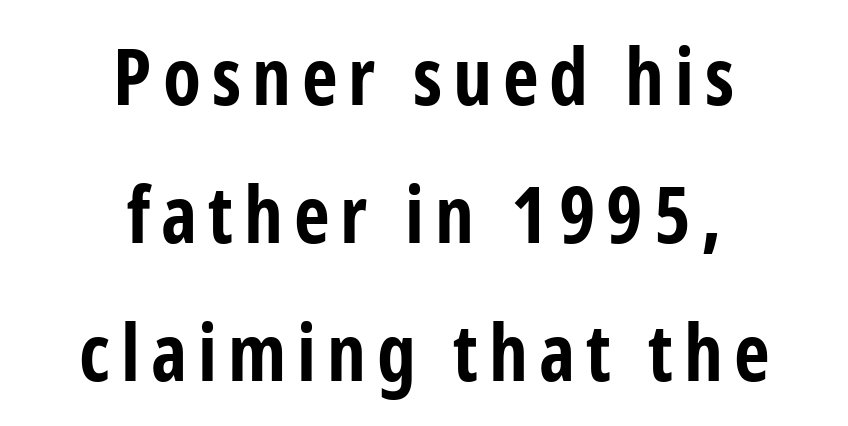
The image shows 78 px bold, condensed sans-serif type, upright; set centered, line spacing 1.77x, not underlined; low stroke contrast and a medium x-height.
